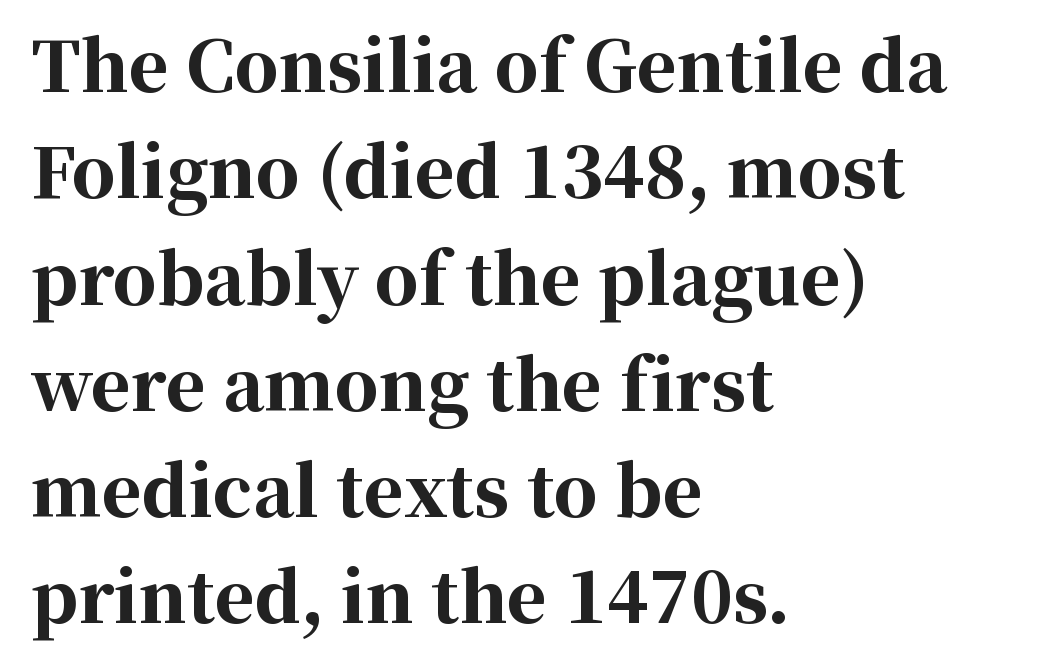
{"serif": "yes", "italic": "no", "bold": "yes", "weight": "bold", "width": "normal", "stroke_contrast": "high", "x_height": "medium", "monospaced": "no", "underline": "no", "align": "left", "line_spacing": "normal", "line_spacing_ratio": 1.54, "letter_spacing": "normal", "letter_spacing_em": 0.0, "glyph_px": 69}
